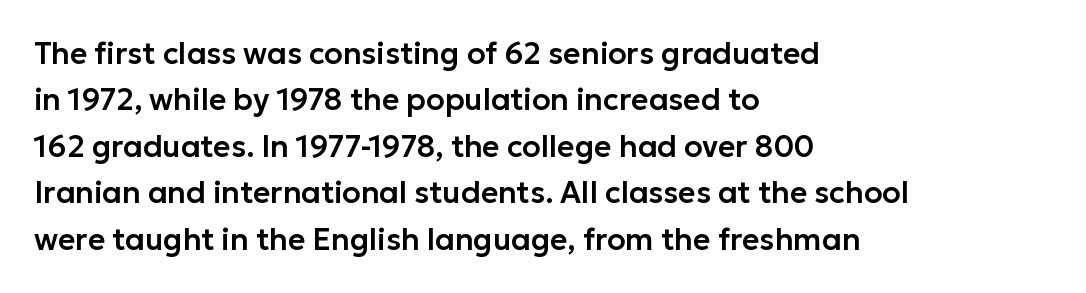
{"serif": "no", "italic": "no", "width": "normal", "stroke_contrast": "low", "x_height": "medium", "monospaced": "no", "underline": "no", "align": "left", "line_spacing": "normal", "line_spacing_ratio": 1.55, "letter_spacing": "normal", "letter_spacing_em": 0.0, "glyph_px": 30}
